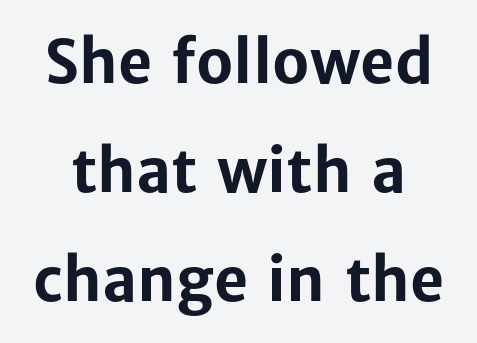
The image shows 59 px bold sans-serif type, upright; set line spacing 1.85x, normal letter spacing, not underlined; low stroke contrast and a medium x-height.
